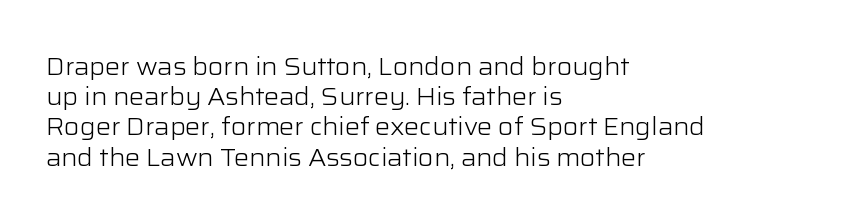
Q: Is the text bold? A: No.
Q: Is the text italic (slanted)? A: No, it is upright.
Q: Is the text underlined? A: No.
Q: How is the paragraph aligned? A: Left-aligned.
Q: Is the spacing between letters normal or unusually wide? A: Normal.
